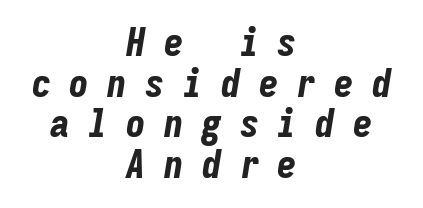
{"italic": "yes", "lean": "right", "slant_degrees": 9, "bold": "yes", "weight": "bold", "width": "condensed", "stroke_contrast": "low", "x_height": "medium", "monospaced": "yes", "underline": "no", "align": "center", "line_spacing": "tight", "line_spacing_ratio": 1.04, "letter_spacing": "wide", "letter_spacing_em": 0.47, "glyph_px": 39}
